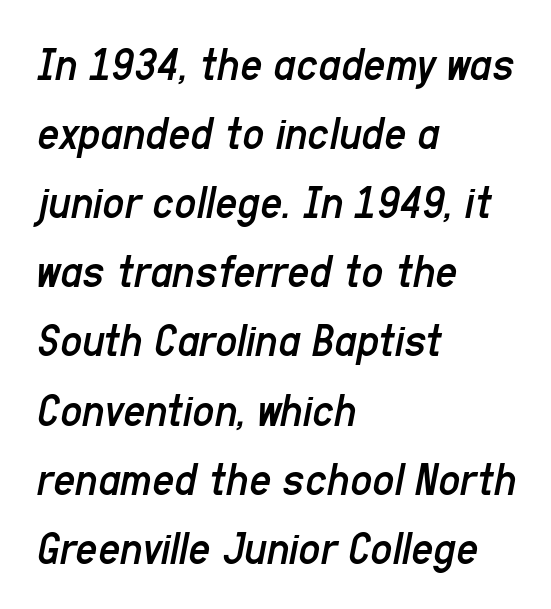
Q: Is the text bold? A: No.
Q: Is the text italic (slanted)? A: Yes, it leans right by about 11 degrees.
Q: Is the text underlined? A: No.
Q: How is the paragraph aligned? A: Left-aligned.
Q: Is the spacing between letters normal or unusually wide? A: Normal.
Q: Is the spacing between lines tight, normal or loose? A: Normal.
Q: Width (condensed, normal, or wide)? A: Condensed.
Q: Stroke contrast? A: Low.
Q: x-height? A: Medium.
Q: Monospaced? A: No.
